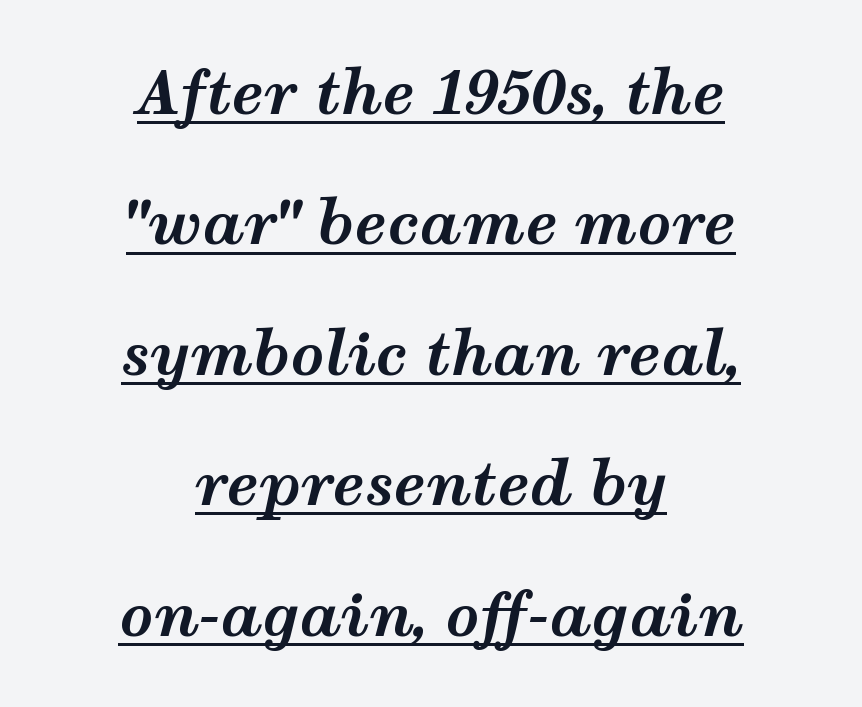
Q: Is the text bold? A: Yes.
Q: Is the text italic (slanted)? A: Yes, it leans right by about 12 degrees.
Q: Is the text underlined? A: Yes.
Q: How is the paragraph aligned? A: Centered.
Q: Is the spacing between letters normal or unusually wide? A: Normal.
Q: Is the spacing between lines tight, normal or loose? A: Loose.
Q: Width (condensed, normal, or wide)? A: Wide.
Q: Stroke contrast? A: Medium.
Q: x-height? A: Medium.
Q: Monospaced? A: No.
